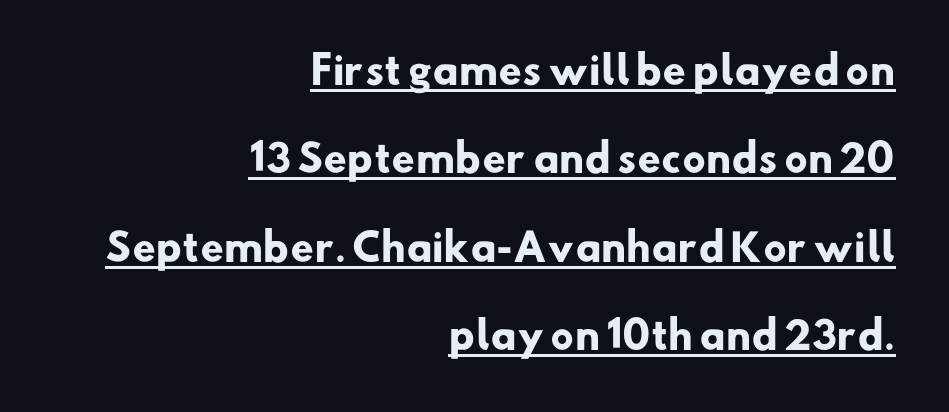
The sample's only ornament is a line tracing under the words. The letters advance in unequal steps, a hallmark of proportional type. What's the leading like? Stretched, with rows far apart. The glyphs have the mass of a bold cut. Is the letter spacing exaggerated? No — it looks like the ordinary default.
